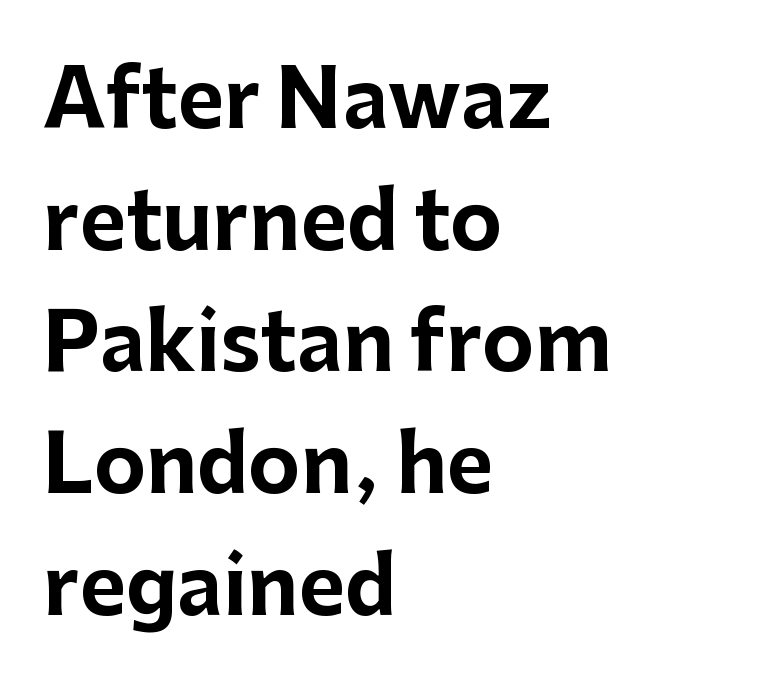
The line-height multiplier appears to be the usual default. Summary of weight: heavy, a full bold. Designer's note — italics off, roman on. The passage shown is typeset with a sans-serif family. The face used here is rendered with its standard letterfit.
